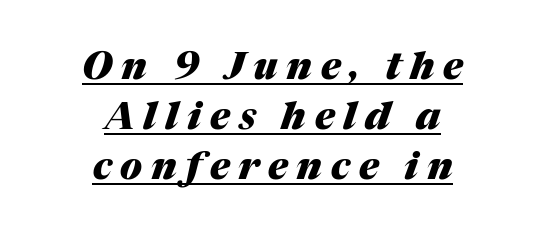
The image shows 38 px heavy type, italic (leaning right); set centered, normal line spacing (1.32x), unusually wide letter spacing (+0.23 em), underlined; medium stroke contrast and a medium x-height.
